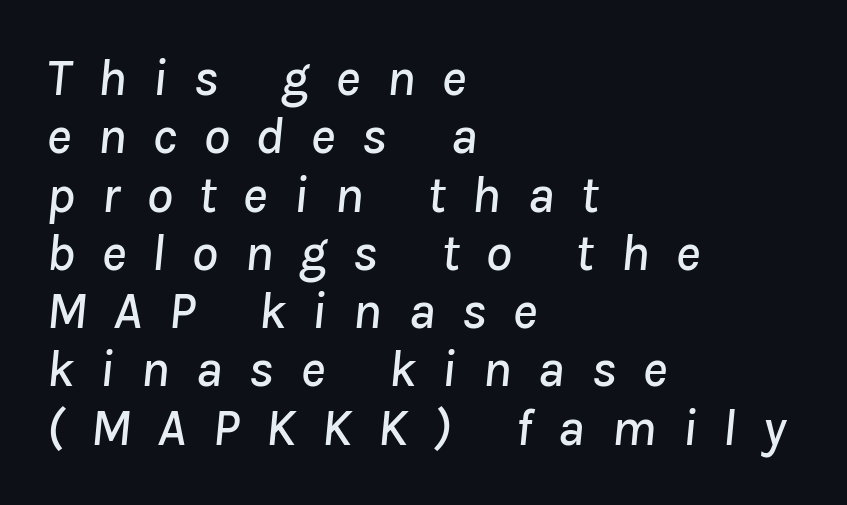
{"italic": "yes", "lean": "right", "slant_degrees": 8, "width": "normal", "stroke_contrast": "low", "x_height": "medium", "monospaced": "no", "underline": "no", "align": "left", "line_spacing": "tight", "line_spacing_ratio": 1.1, "letter_spacing": "wide", "letter_spacing_em": 0.49, "glyph_px": 53}
